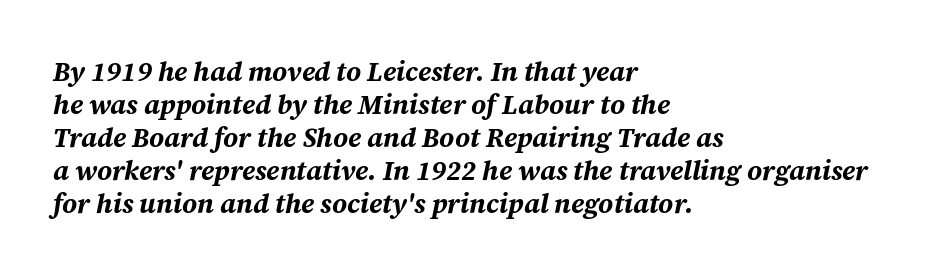
Every character sits at an angle, as italics do. The characters look thick and weighty, a clear bold. The text block is weighted toward the left margin, trailing off unevenly rightward. Tracking here is standard; glyphs follow each other at the usual distance. The words here are not underlined.
